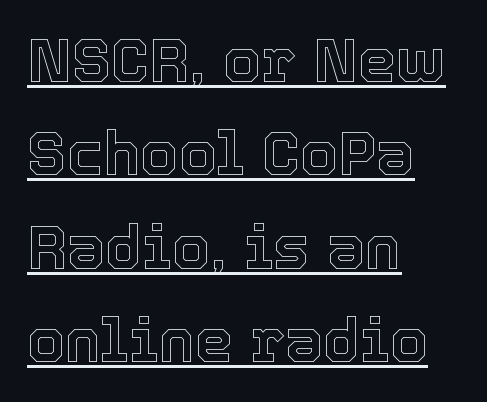
The image shows 61 px text type, upright; set left-aligned, normal line spacing (1.53x), normal letter spacing, underlined; a medium x-height.
